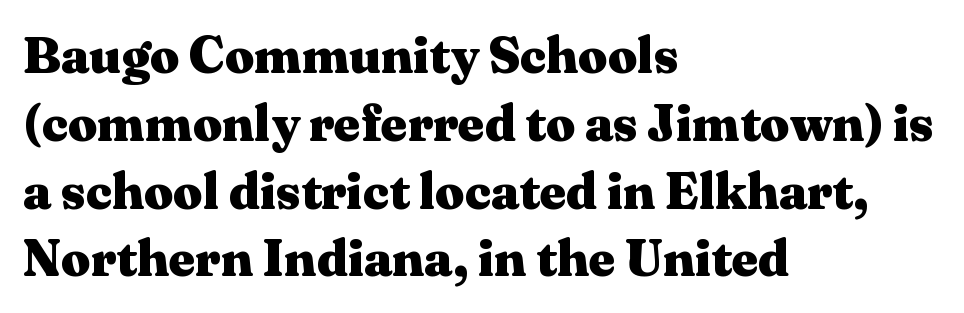
{"serif": "yes", "italic": "no", "bold": "yes", "weight": "heavy", "width": "wide", "stroke_contrast": "medium", "x_height": "medium", "monospaced": "no", "underline": "no", "align": "left", "line_spacing": "normal", "line_spacing_ratio": 1.33, "letter_spacing": "normal", "letter_spacing_em": 0.0, "glyph_px": 51}
